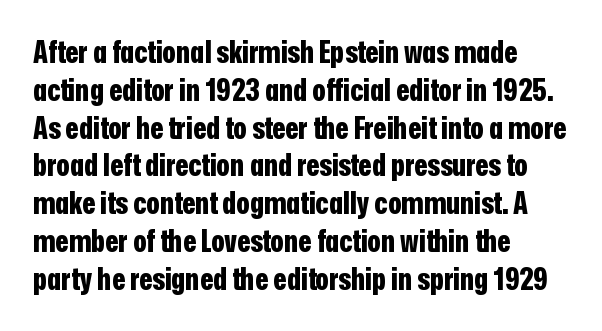
{"serif": "no", "italic": "no", "bold": "yes", "weight": "bold", "width": "condensed", "stroke_contrast": "low", "x_height": "medium", "monospaced": "no", "underline": "no", "align": "left", "line_spacing_ratio": 1.22, "letter_spacing": "normal", "letter_spacing_em": 0.0, "glyph_px": 31}
